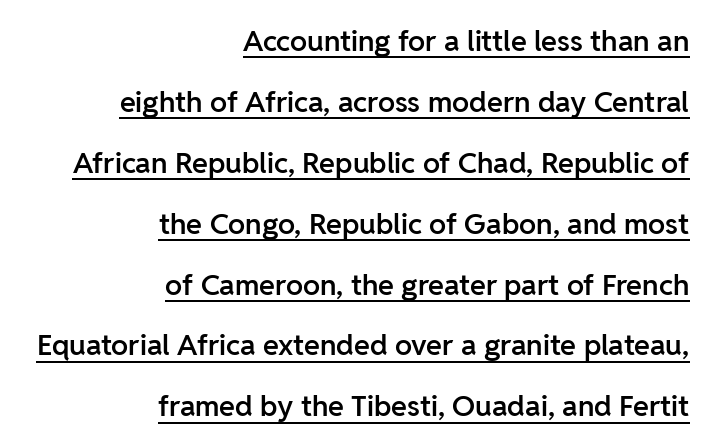
The image shows 29 px semibold sans-serif type, upright; set right-aligned, loose line spacing (2.1x), normal letter spacing, underlined; low stroke contrast and a medium x-height.
